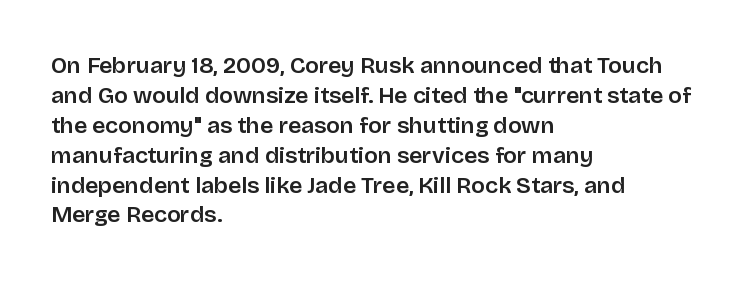
Letter spacing: default. Unlike italic type, these characters show no tilt at all. Look at the stroke-to-counter ratio: somewhat heavy, a semibold. Layout note: lines flush left.
